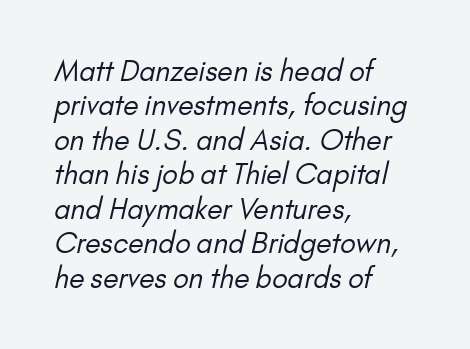
Glance below the letters and you will spot only blank space. Heft: none added — not bold. Where is the straight margin? On the left. Glyph-to-glyph distance matches everyday printed text. Serifs: no, the terminals of the letterforms are clean. A typesetter would call this proportional, since set widths differ per character.
